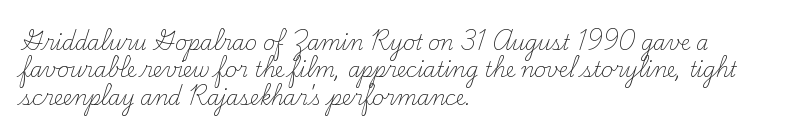
Q: Is the text bold? A: No.
Q: Is the text italic (slanted)? A: Yes.
Q: Is the text underlined? A: No.
Q: How is the paragraph aligned? A: Left-aligned.
Q: Is the spacing between letters normal or unusually wide? A: Normal.
Q: Is the spacing between lines tight, normal or loose? A: Normal.
